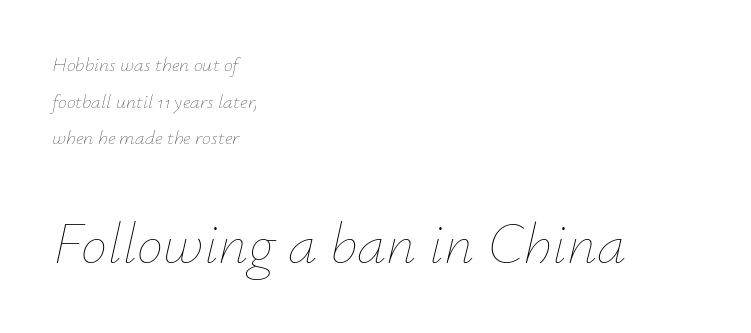
Is the lower block the larger one? Yes — the lower block carries the bigger type. Short and long lines alike share a common starting point at left. Does the lettering tilt? It does — this is italic. Anything drawn beneath the words? Only blank space. The passage shown is typed in a proportional face where columns would drift. The gaps between neighbouring characters are ordinary and unremarkable.
